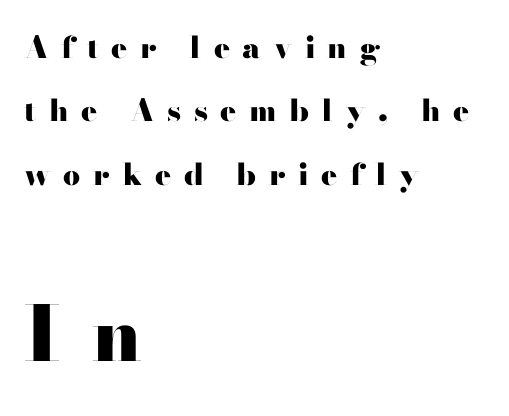
Q: Is the text bold? A: Yes.
Q: Is the text italic (slanted)? A: No, it is upright.
Q: Is the typeface a serif or a sans-serif typeface? A: Sans-serif.
Q: Is the text underlined? A: No.
Q: How is the paragraph aligned? A: Left-aligned.
Q: Is the spacing between letters normal or unusually wide? A: Unusually wide.
Q: Is the spacing between lines tight, normal or loose? A: Loose.
Q: Which block of text is set in a larger size, the first (top) or the second (bottom)? A: The second (bottom) one.
Q: Width (condensed, normal, or wide)? A: Wide.
Q: Stroke contrast? A: High.
Q: x-height? A: Small.
Q: Monospaced? A: No.
